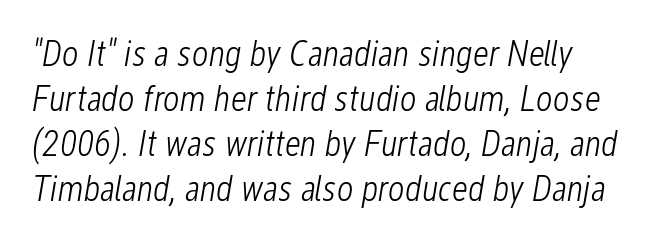
The image shows 36 px light, condensed type, italic (leaning right); set left-aligned, normal line spacing (1.25x), normal letter spacing, not underlined; low stroke contrast and a medium x-height.
